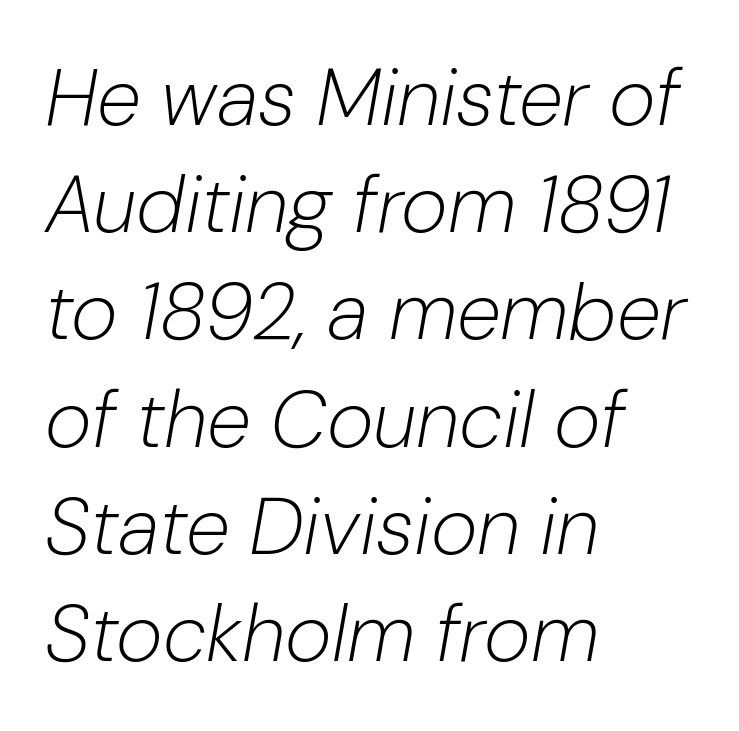
The image shows 80 px light type, italic (leaning right); set left-aligned, normal line spacing (1.34x), normal letter spacing, not underlined; low stroke contrast and a medium x-height.
